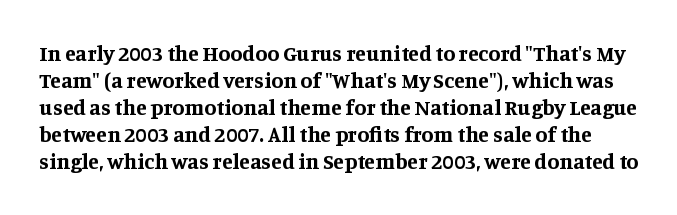
{"italic": "no", "bold": "yes", "underline": "no", "line_spacing_ratio": 1.23, "letter_spacing": "normal", "letter_spacing_em": 0.0, "glyph_px": 22}
